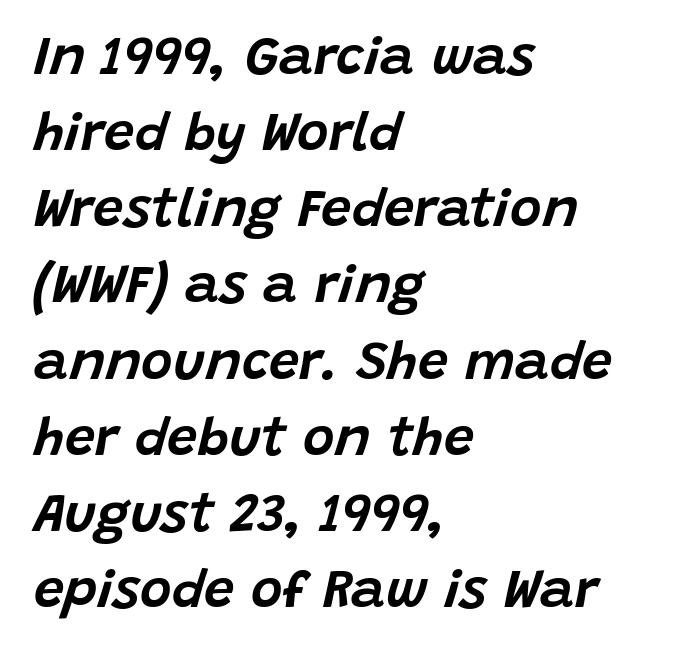
The image shows 54 px text type, italic (leaning right); set left-aligned, normal line spacing (1.41x), normal letter spacing, not underlined; low stroke contrast and a large x-height.
